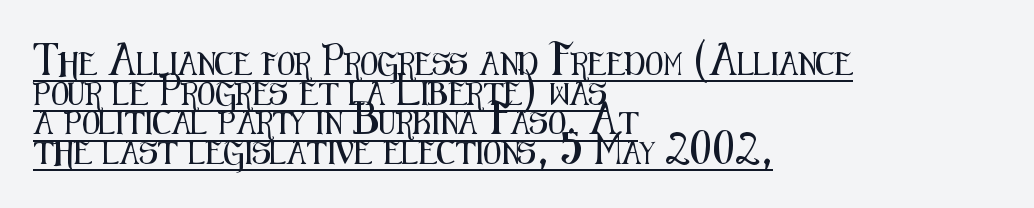
The gaps between neighbouring characters are ordinary and unremarkable. Rows of type keep a routine distance in the vertical direction. This is underlined copy, the kind a proofreader might mark for attention. Every stem runs plumb, perpendicular to the baseline. The compositor pushed each line to the left boundary.
